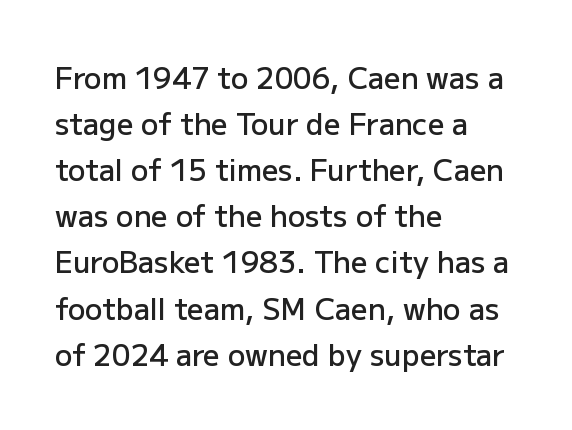
Each word holds together tightly as a unit, with standard inter-letter gaps. The typesetter chose a ragged-right arrangement here. The space between consecutive lines is moderate. The foot of each line stays bare and open.
